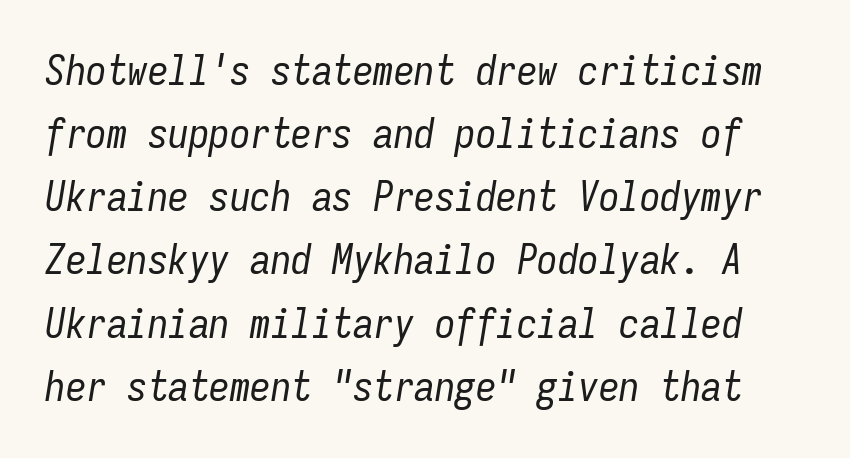
The image shows 41 px regular-weight, condensed type, italic (leaning right), monospaced; set normal line spacing (1.54x), normal letter spacing, not underlined; low stroke contrast and a medium x-height.
